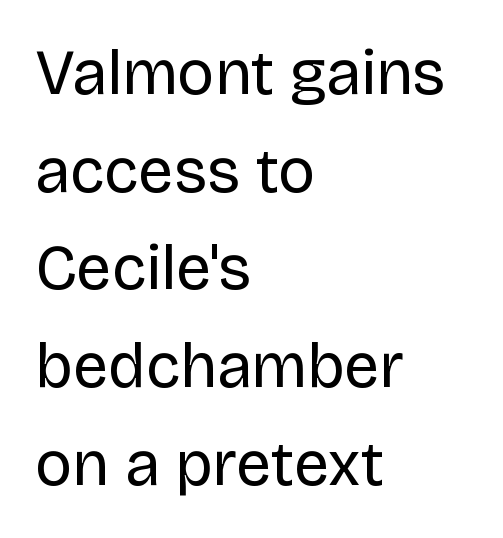
Q: Is the text bold? A: No.
Q: Is the text italic (slanted)? A: No, it is upright.
Q: Is the typeface a serif or a sans-serif typeface? A: Sans-serif.
Q: Is the text underlined? A: No.
Q: How is the paragraph aligned? A: Left-aligned.
Q: Is the spacing between letters normal or unusually wide? A: Normal.
Q: Is the spacing between lines tight, normal or loose? A: Normal.
Q: Width (condensed, normal, or wide)? A: Normal.
Q: Stroke contrast? A: Low.
Q: x-height? A: Large.
Q: Monospaced? A: No.
